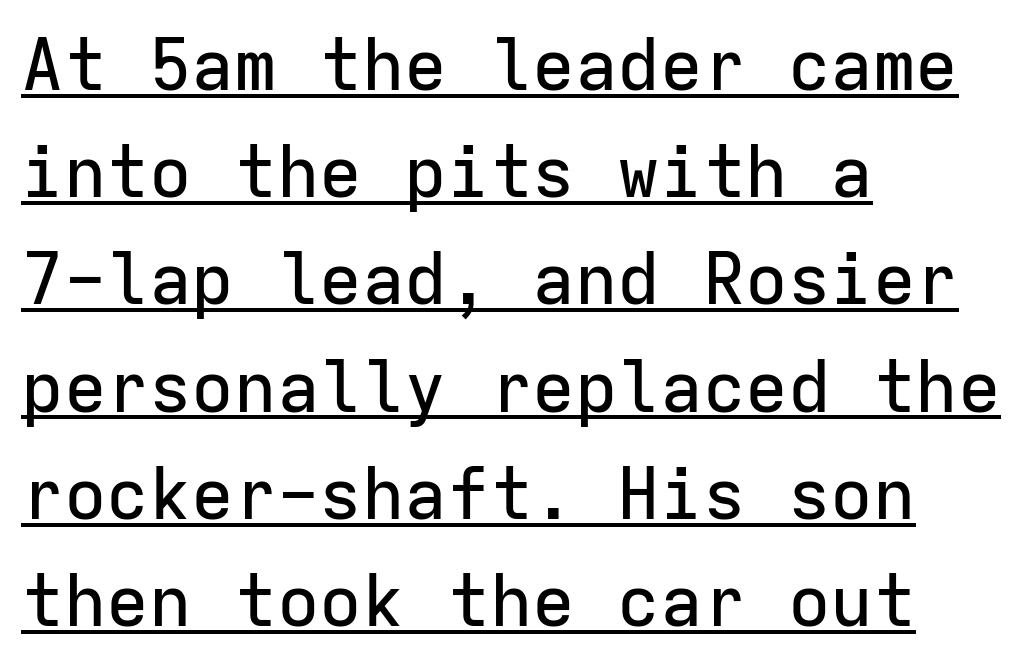
Q: Is the text italic (slanted)? A: No, it is upright.
Q: Is the typeface a serif or a sans-serif typeface? A: Sans-serif.
Q: Is the text underlined? A: Yes.
Q: How is the paragraph aligned? A: Left-aligned.
Q: Is the spacing between letters normal or unusually wide? A: Normal.
Q: Is the spacing between lines tight, normal or loose? A: Normal.
Q: Width (condensed, normal, or wide)? A: Normal.
Q: Stroke contrast? A: Low.
Q: x-height? A: Medium.
Q: Monospaced? A: Yes.
